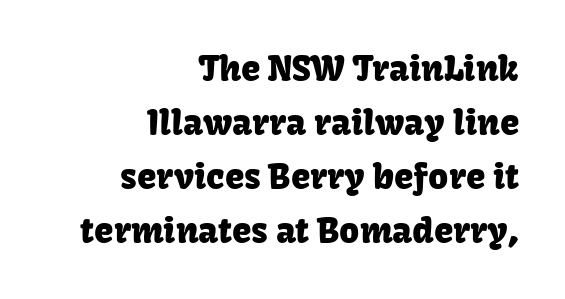
{"serif": "no", "italic": "no", "width": "normal", "stroke_contrast": "low", "x_height": "medium", "monospaced": "no", "underline": "no", "align": "right", "line_spacing": "normal", "line_spacing_ratio": 1.54, "letter_spacing": "normal", "letter_spacing_em": 0.0, "glyph_px": 35}
